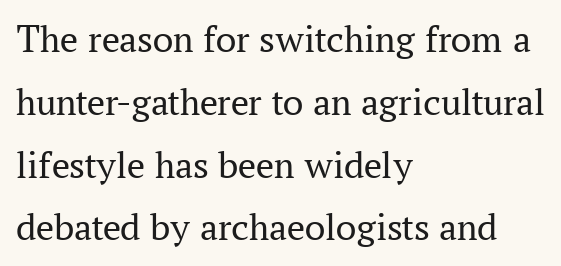
The image shows 40 px regular-weight serif type, upright; set left-aligned, normal line spacing (1.57x), normal letter spacing, not underlined; medium stroke contrast and a medium x-height.
